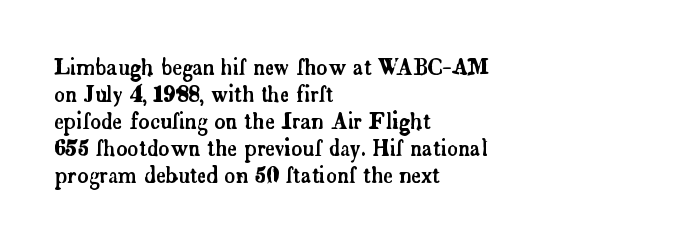
No word sits above an underline. Rendered with straight, roman letterforms. A typesetter would call this leading conventional body-copy spacing. Nothing unusual about the tracking: characters are spaced as the font intends. Line starts are locked; line ends wander.
